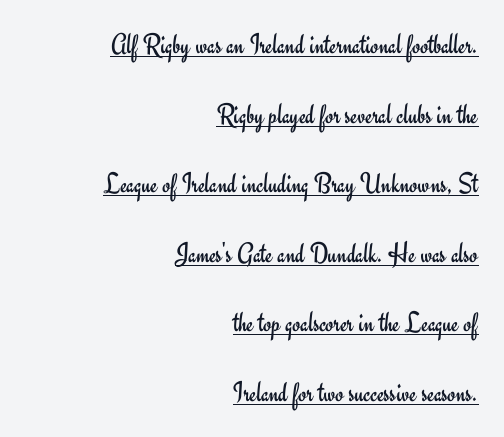
The image shows 29 px regular-weight sans-serif type; set right-aligned, loose line spacing (2.4x), normal letter spacing, underlined; low stroke contrast and a small x-height.
